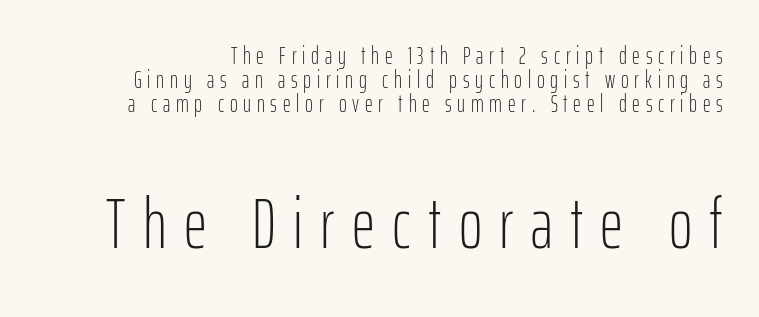
Q: Is the text bold? A: No.
Q: Is the text italic (slanted)? A: No, it is upright.
Q: Is the typeface a serif or a sans-serif typeface? A: Sans-serif.
Q: Is the text underlined? A: No.
Q: Is the spacing between letters normal or unusually wide? A: Unusually wide.
Q: Is the spacing between lines tight, normal or loose? A: Tight.
Q: Which block of text is set in a larger size, the first (top) or the second (bottom)? A: The second (bottom) one.
Q: Width (condensed, normal, or wide)? A: Condensed.
Q: Stroke contrast? A: Low.
Q: x-height? A: Medium.
Q: Monospaced? A: No.
